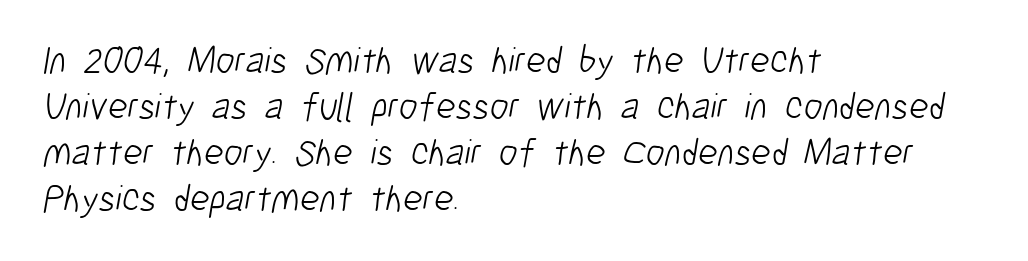
The rendering anchors every line to the left-hand side. Each letter keeps its own natural width here, so spacing adapts to shape. The foot of each line stays bare and open. Weight: in the light-to-regular range. No extra tracking has been applied to these lines.
